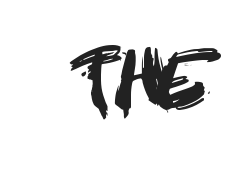
The image shows 78 px condensed sans-serif type; set normal letter spacing, not underlined; a large x-height.
